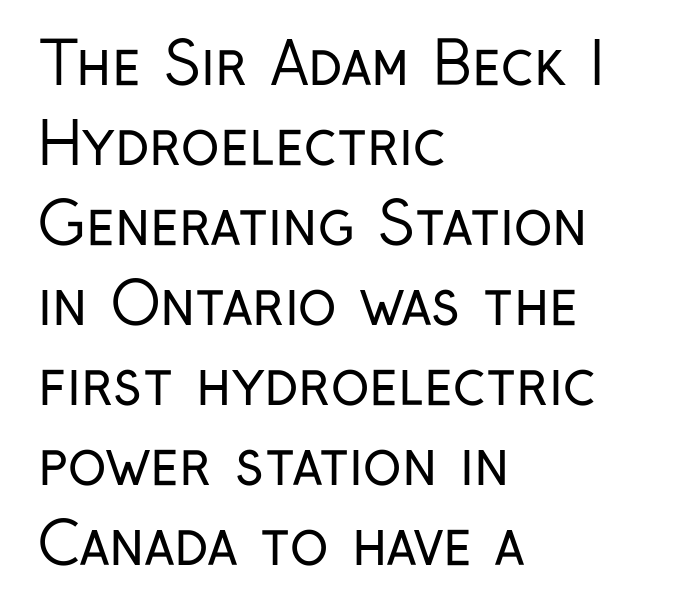
Q: Is the text bold? A: No.
Q: Is the text italic (slanted)? A: No, it is upright.
Q: Is the typeface a serif or a sans-serif typeface? A: Sans-serif.
Q: Is the text underlined? A: No.
Q: How is the paragraph aligned? A: Left-aligned.
Q: Is the spacing between letters normal or unusually wide? A: Normal.
Q: Is the spacing between lines tight, normal or loose? A: Normal.
Q: Width (condensed, normal, or wide)? A: Condensed.
Q: Stroke contrast? A: Low.
Q: x-height? A: Medium.
Q: Monospaced? A: No.
